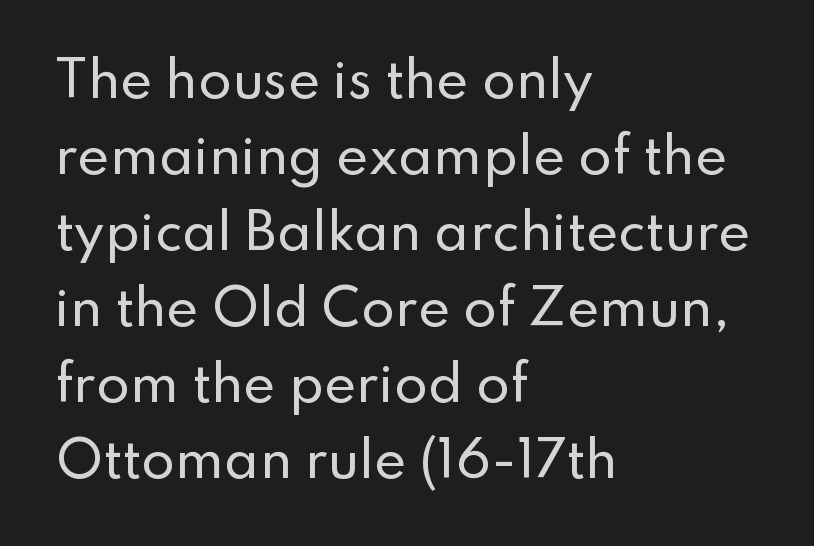
Students, observe: this is what conventionally led text looks like. Varying glyph widths throughout — classic text-font behaviour. Ordinary non-slanted type is in use. No feet cap the strokes, marking this as sans-serif type. The lines in this sample share a left origin and differ only in where they stop. Beneath every word, the page is bare.
